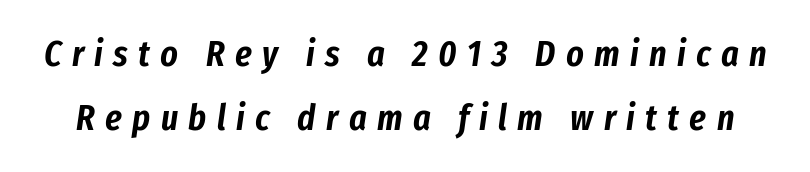
The image shows 37 px condensed type, italic (leaning right); set line spacing 1.74x, unusually wide letter spacing (+0.28 em), not underlined; low stroke contrast and a medium x-height.
